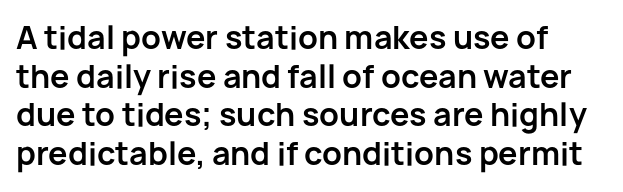
Is this a sans? Yes — the strokes have no serifs. The specimen omits any rule beneath the text block's lines. Varying glyph widths throughout — classic text-font behaviour. Designer's note — italics off, roman on. Caption: standard tracking, unaltered. Every letter is thick-stroked: bold, no question.
